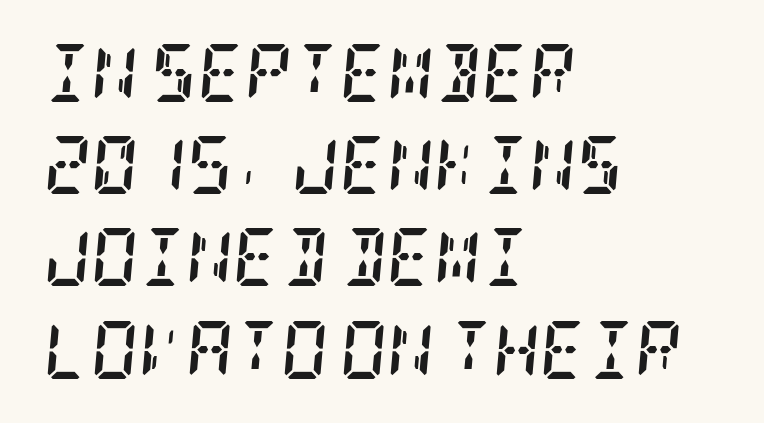
Q: Is the text bold? A: Yes.
Q: Is the text italic (slanted)? A: Yes, it leans right by about 5 degrees.
Q: Is the typeface a serif or a sans-serif typeface? A: Serif.
Q: Is the text underlined? A: No.
Q: How is the paragraph aligned? A: Left-aligned.
Q: Is the spacing between letters normal or unusually wide? A: Normal.
Q: Is the spacing between lines tight, normal or loose? A: Normal.
Q: Width (condensed, normal, or wide)? A: Condensed.
Q: Stroke contrast? A: Low.
Q: x-height? A: Large.
